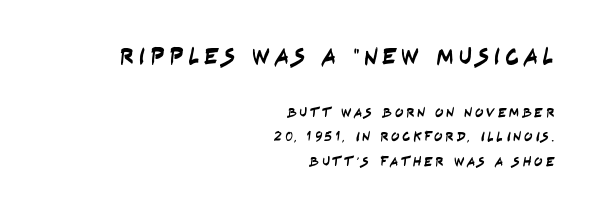
Q: Is the text underlined? A: No.
Q: How is the paragraph aligned? A: Right-aligned.
Q: Which block of text is set in a larger size, the first (top) or the second (bottom)? A: The first (top) one.
